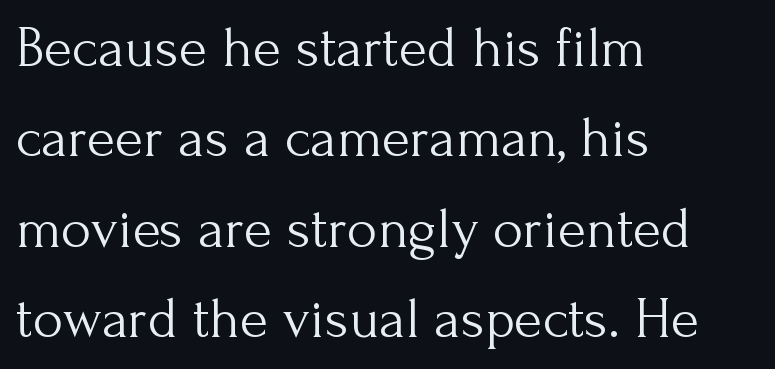
Think standard paragraph weight, or any step lighter than that. Are there feet on the stems? There are — it's a serif. Tracking value appears to be zero — textbook default spacing. Plain, unruled lines of type. A classic flush-left, rag-right setting is used for this passage.
